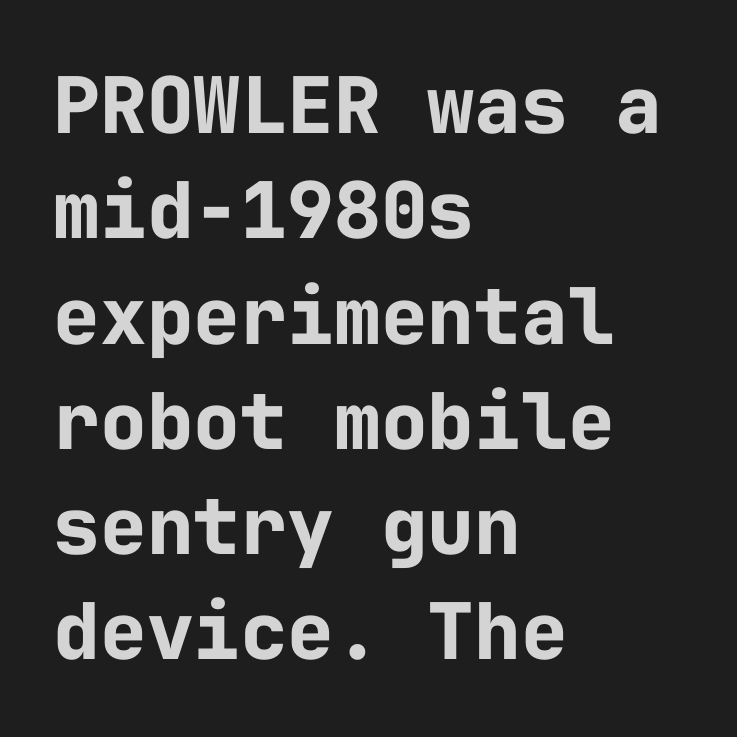
{"serif": "no", "italic": "no", "bold": "yes", "weight": "bold", "width": "normal", "stroke_contrast": "low", "x_height": "medium", "monospaced": "yes", "underline": "no", "align": "left", "line_spacing": "normal", "line_spacing_ratio": 1.35, "letter_spacing": "normal", "letter_spacing_em": 0.0, "glyph_px": 78}
